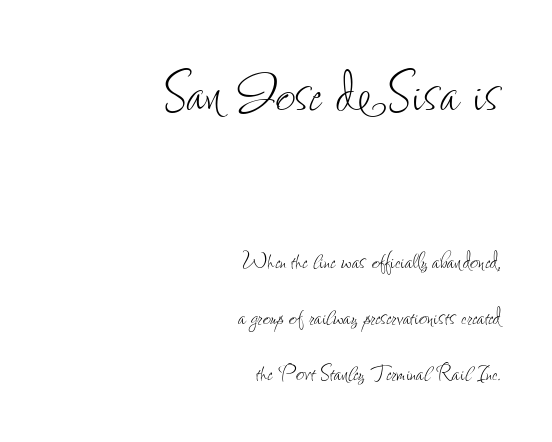
Q: Is the text bold? A: No.
Q: Is the text italic (slanted)? A: Yes.
Q: Is the text underlined? A: No.
Q: How is the paragraph aligned? A: Right-aligned.
Q: Is the spacing between letters normal or unusually wide? A: Normal.
Q: Is the spacing between lines tight, normal or loose? A: Loose.
Q: Which block of text is set in a larger size, the first (top) or the second (bottom)? A: The first (top) one.
Q: Width (condensed, normal, or wide)? A: Condensed.
Q: Stroke contrast? A: Low.
Q: x-height? A: Small.
Q: Monospaced? A: No.
